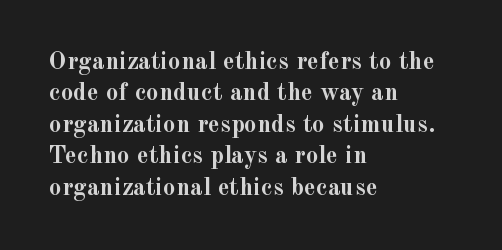
{"italic": "no", "bold": "yes", "underline": "no", "align": "left", "line_spacing": "normal", "line_spacing_ratio": 1.26, "letter_spacing": "normal", "letter_spacing_em": 0.0, "glyph_px": 25}
